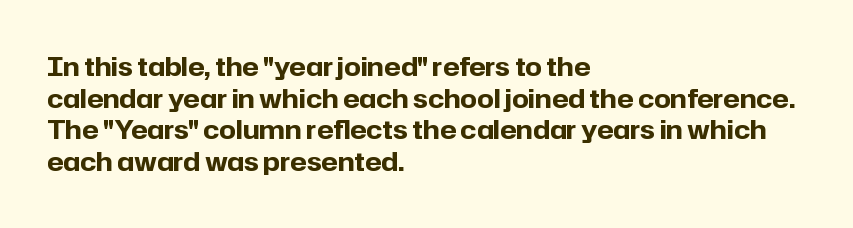
I'd describe the lettering as bold — thick and assertive. Words appear dense and cohesive because spacing is normal. Reading down the block, your eye returns to a fixed left position each line. The lettering holds an erect, upright posture throughout. Descender tails drop into unmarked territory.
